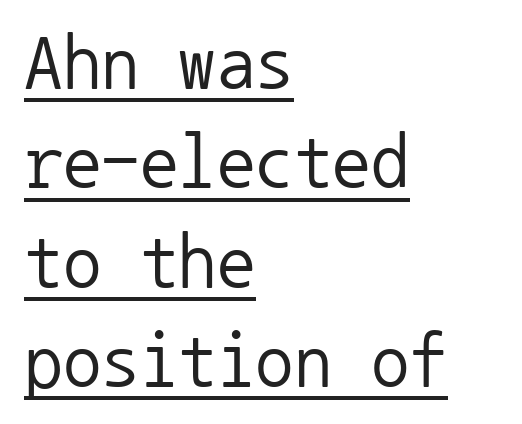
A roman cut, with each character standing at attention. Caption: lettering with a line underneath. A typesetter would call this leading conventional body-copy spacing. A typesetter would call this zero additional tracking. Here the designer chose a console-style face with uniform glyph widths.
